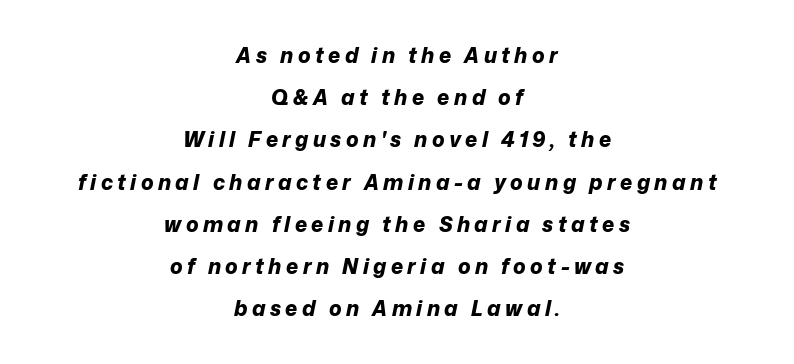
The image shows 21 px bold type, italic (leaning right); set centered, loose line spacing (2.01x), unusually wide letter spacing (+0.21 em), not underlined.
